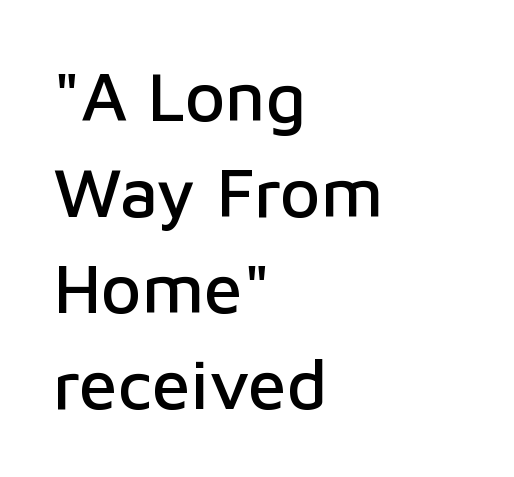
{"serif": "no", "italic": "no", "width": "normal", "stroke_contrast": "low", "x_height": "medium", "monospaced": "no", "underline": "no", "align": "left", "line_spacing": "normal", "line_spacing_ratio": 1.37, "letter_spacing": "normal", "letter_spacing_em": 0.0, "glyph_px": 70}
